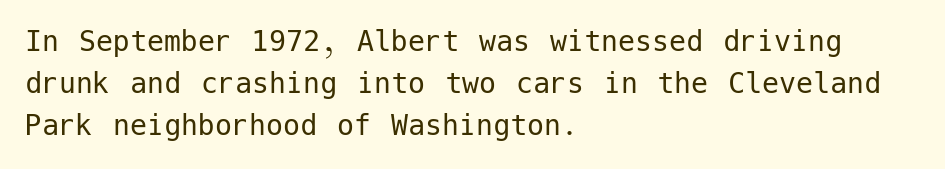
The image shows 34 px regular-weight sans-serif type, upright; set left-aligned, line spacing 1.24x, normal letter spacing, not underlined; low stroke contrast and a medium x-height.
